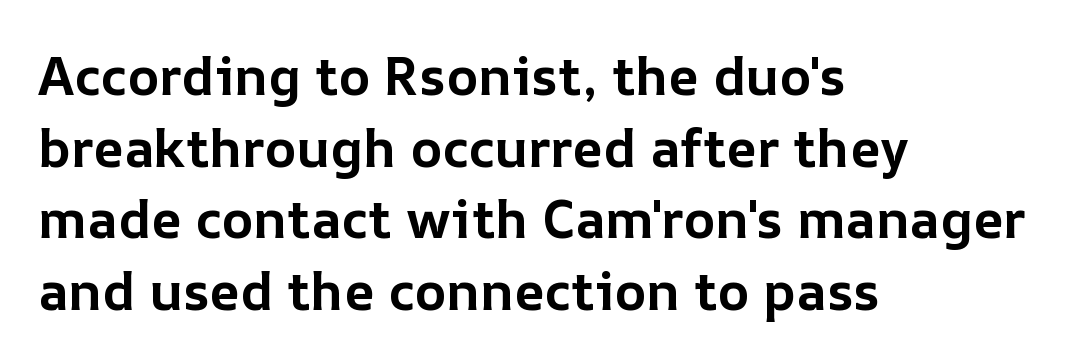
Q: Is the text bold? A: Yes.
Q: Is the text italic (slanted)? A: No, it is upright.
Q: Is the text underlined? A: No.
Q: How is the paragraph aligned? A: Left-aligned.
Q: Is the spacing between letters normal or unusually wide? A: Normal.
Q: Is the spacing between lines tight, normal or loose? A: Normal.
Q: Width (condensed, normal, or wide)? A: Normal.
Q: Stroke contrast? A: Low.
Q: x-height? A: Medium.
Q: Monospaced? A: No.
